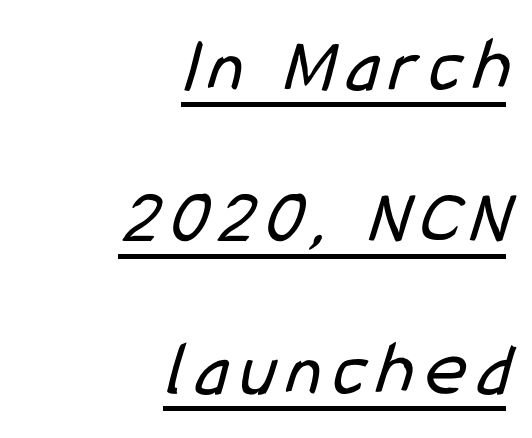
{"serif": "no", "bold": "no", "weight": "regular", "width": "condensed", "stroke_contrast": "low", "x_height": "medium", "monospaced": "no", "underline": "yes", "align": "right", "line_spacing": "loose", "line_spacing_ratio": 1.95, "glyph_px": 78}
